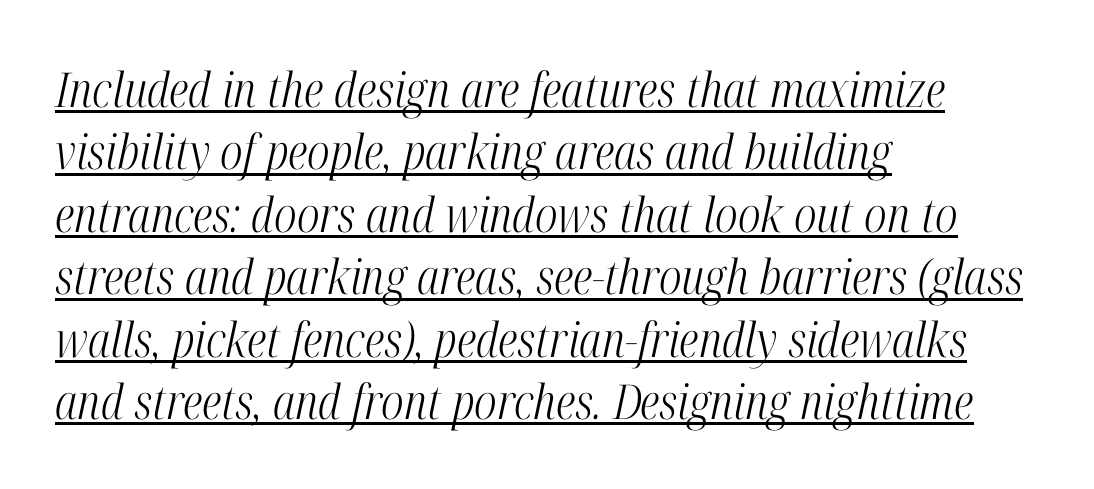
Q: Is the text bold? A: No.
Q: Is the text italic (slanted)? A: Yes, it leans right by about 12 degrees.
Q: Is the typeface a serif or a sans-serif typeface? A: Serif.
Q: Is the text underlined? A: Yes.
Q: How is the paragraph aligned? A: Left-aligned.
Q: Is the spacing between letters normal or unusually wide? A: Normal.
Q: Is the spacing between lines tight, normal or loose? A: Normal.
Q: Width (condensed, normal, or wide)? A: Condensed.
Q: Stroke contrast? A: High.
Q: x-height? A: Medium.
Q: Monospaced? A: No.
